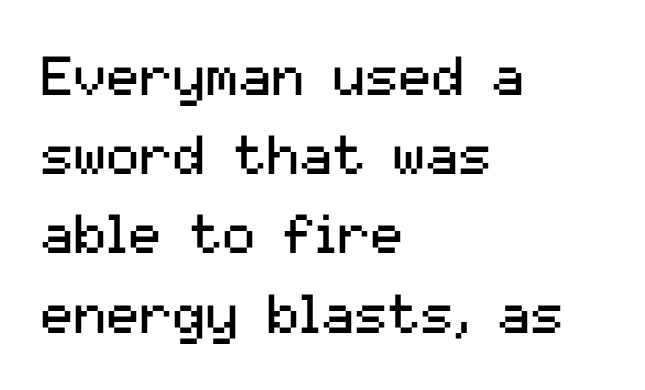
The image shows 55 px regular-weight sans-serif type, upright; set left-aligned, normal line spacing (1.44x), normal letter spacing, not underlined; medium stroke contrast and a medium x-height.
